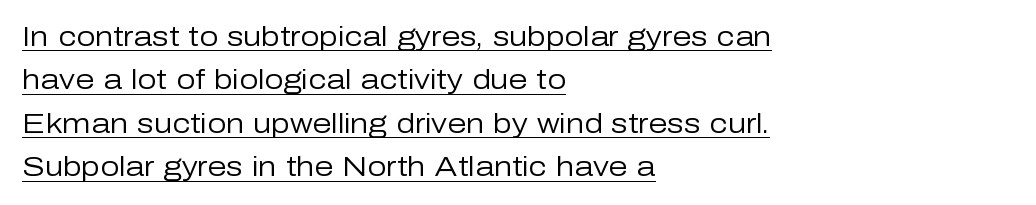
{"italic": "no", "bold": "no", "underline": "yes", "align": "left", "line_spacing": "normal", "line_spacing_ratio": 1.61, "letter_spacing": "normal", "letter_spacing_em": 0.0, "glyph_px": 27}
